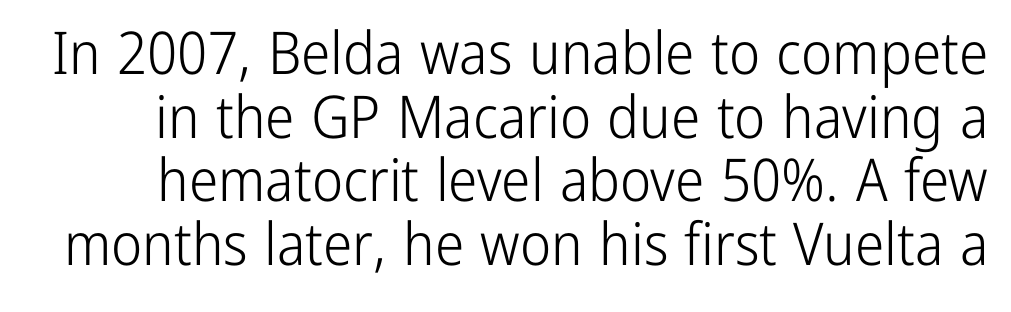
{"serif": "no", "italic": "no", "bold": "no", "weight": "light", "width": "condensed", "stroke_contrast": "low", "x_height": "medium", "monospaced": "no", "underline": "no", "line_spacing": "tight", "line_spacing_ratio": 1.08, "letter_spacing": "normal", "letter_spacing_em": 0.0, "glyph_px": 59}
